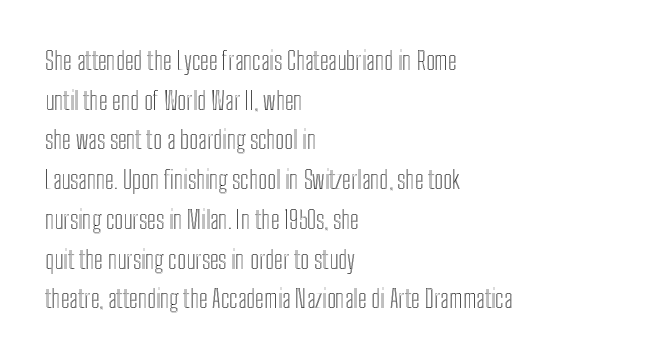
The image shows 25 px text type, upright; set left-aligned, normal line spacing (1.59x), normal letter spacing, not underlined.
